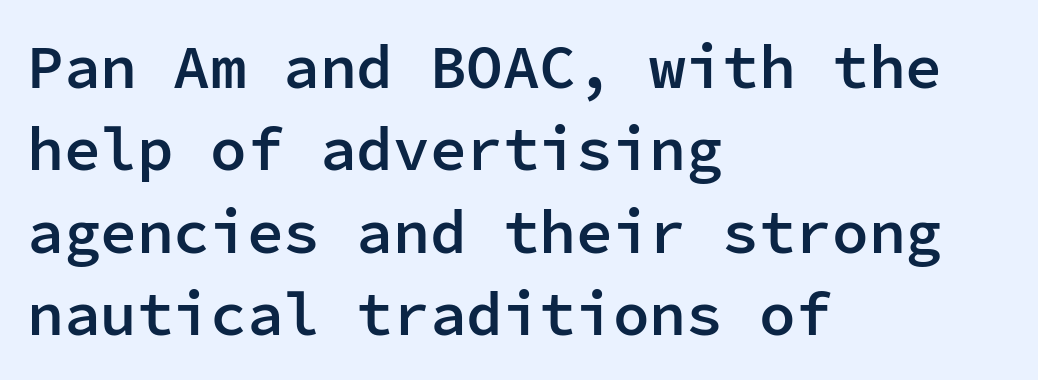
Q: Is the text bold? A: Semi-bold.
Q: Is the text italic (slanted)? A: No, it is upright.
Q: Is the typeface a serif or a sans-serif typeface? A: Sans-serif.
Q: Is the text underlined? A: No.
Q: How is the paragraph aligned? A: Left-aligned.
Q: Is the spacing between letters normal or unusually wide? A: Normal.
Q: Is the spacing between lines tight, normal or loose? A: Normal.
Q: Width (condensed, normal, or wide)? A: Normal.
Q: Stroke contrast? A: Low.
Q: x-height? A: Medium.
Q: Monospaced? A: Yes.
